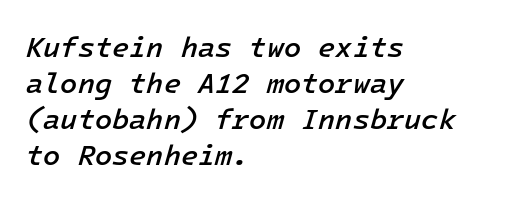
Q: Is the text bold? A: Semi-bold.
Q: Is the text italic (slanted)? A: Yes, it leans right by about 16 degrees.
Q: Is the text underlined? A: No.
Q: How is the paragraph aligned? A: Left-aligned.
Q: Is the spacing between letters normal or unusually wide? A: Normal.
Q: Is the spacing between lines tight, normal or loose? A: Normal.
Q: Width (condensed, normal, or wide)? A: Normal.
Q: Stroke contrast? A: Low.
Q: x-height? A: Medium.
